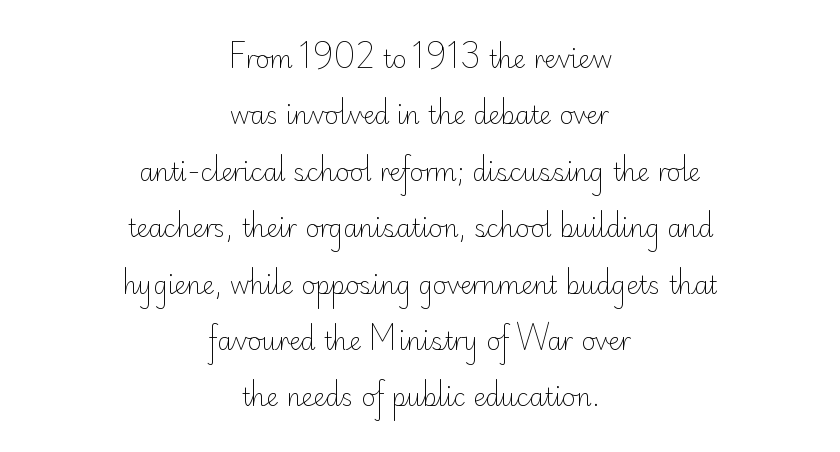
The image shows 24 px text type, upright; set centered, loose line spacing (2.35x), normal letter spacing, not underlined.
